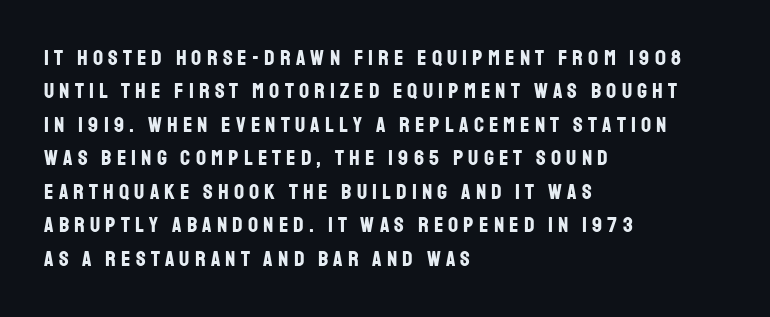
{"italic": "no", "bold": "yes", "underline": "no", "align": "left", "line_spacing": "normal", "line_spacing_ratio": 1.52, "letter_spacing": "wide", "letter_spacing_em": 0.24, "glyph_px": 22}
